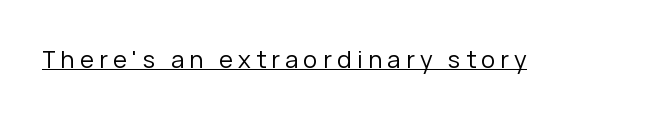
The axis of the letterforms is exactly vertical. No letter is thick-stroked: the sample isn't bold. The string is rendered with underlining switched on. Someone cranked the tracking dial way up on this one.
